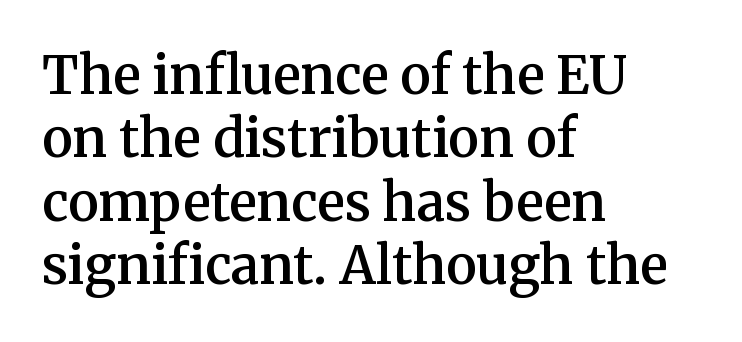
The image shows 52 px semibold serif type, upright; set left-aligned, line spacing 1.22x, normal letter spacing, not underlined; medium stroke contrast and a medium x-height.
